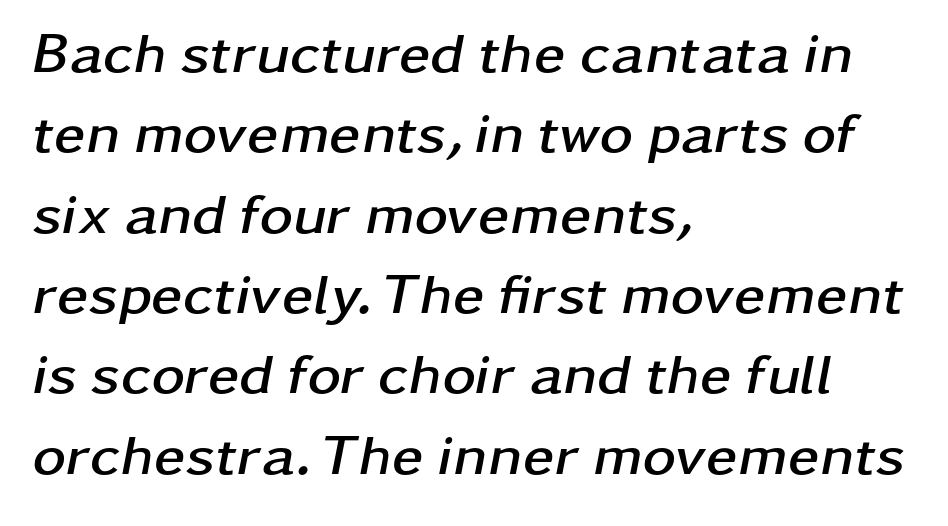
{"italic": "yes", "lean": "right", "slant_degrees": 11, "bold": "yes", "weight": "semibold", "width": "wide", "stroke_contrast": "low", "x_height": "medium", "monospaced": "no", "underline": "no", "align": "left", "line_spacing": "normal", "line_spacing_ratio": 1.41, "letter_spacing": "normal", "letter_spacing_em": 0.0, "glyph_px": 57}
